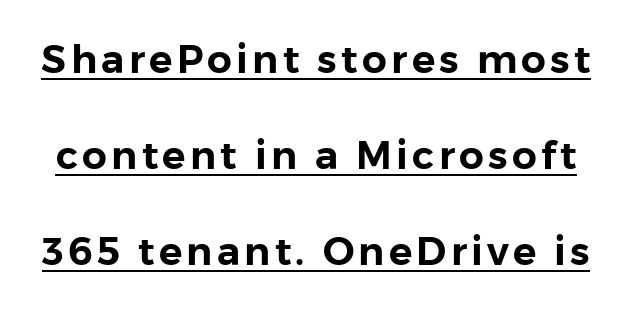
Underlined type. Type style note: lacks serifs. Style check: upright. Loosely led — the rows are spread out. These lines are rendered in a variable-pitch font.
